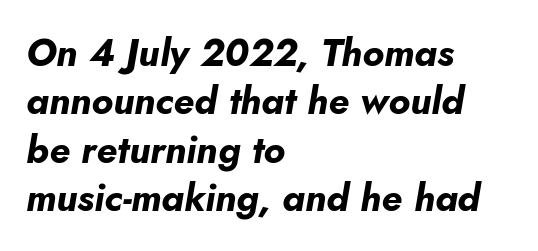
{"italic": "yes", "lean": "right", "slant_degrees": 10, "bold": "yes", "weight": "bold", "width": "normal", "stroke_contrast": "low", "x_height": "small", "monospaced": "no", "underline": "no", "align": "left", "line_spacing": "normal", "line_spacing_ratio": 1.27, "letter_spacing": "normal", "letter_spacing_em": 0.0, "glyph_px": 38}
